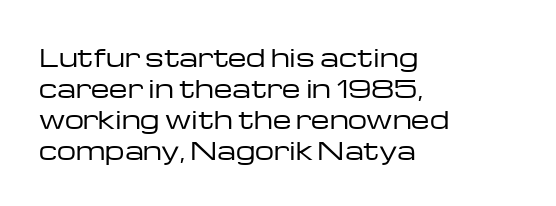
{"italic": "no", "bold": "no", "underline": "no", "align": "left", "line_spacing": "normal", "line_spacing_ratio": 1.29, "letter_spacing": "normal", "letter_spacing_em": 0.0, "glyph_px": 24}
